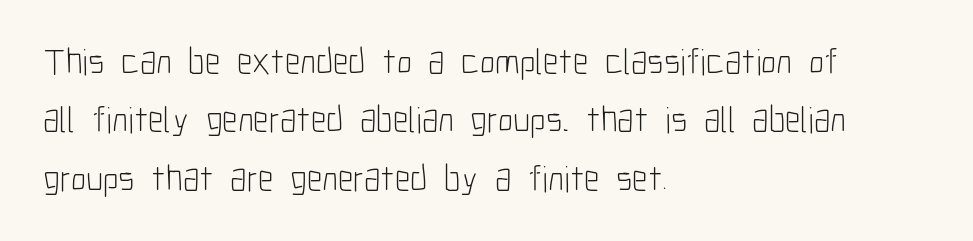
Q: Is the text bold? A: No.
Q: Is the text italic (slanted)? A: No, it is upright.
Q: Is the typeface a serif or a sans-serif typeface? A: Sans-serif.
Q: Is the text underlined? A: No.
Q: How is the paragraph aligned? A: Left-aligned.
Q: Is the spacing between letters normal or unusually wide? A: Normal.
Q: Is the spacing between lines tight, normal or loose? A: Normal.
Q: Width (condensed, normal, or wide)? A: Condensed.
Q: Stroke contrast? A: Low.
Q: x-height? A: Medium.
Q: Monospaced? A: No.
